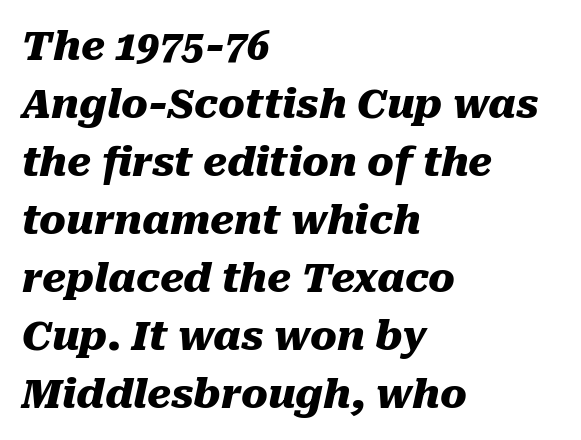
Decoration check: the copy has no underline. The lines sit at an ordinary, default distance from one another. Every letter is thick-stroked: bold, no question. The gaps between neighbouring characters are ordinary and unremarkable. These lines stack with their left ends in a neat column. The rendering applies a slant to the glyphs.
